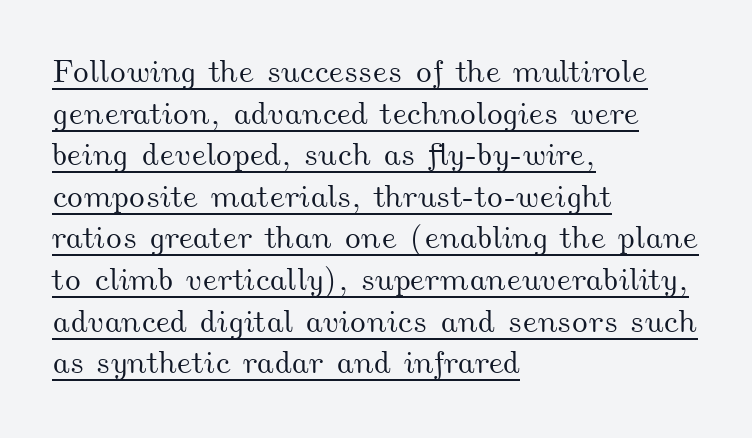
{"width": "wide", "stroke_contrast": "medium", "x_height": "small", "monospaced": "no", "underline": "yes", "align": "left", "line_spacing": "normal", "line_spacing_ratio": 1.3, "letter_spacing": "normal", "letter_spacing_em": 0.0, "glyph_px": 32}
